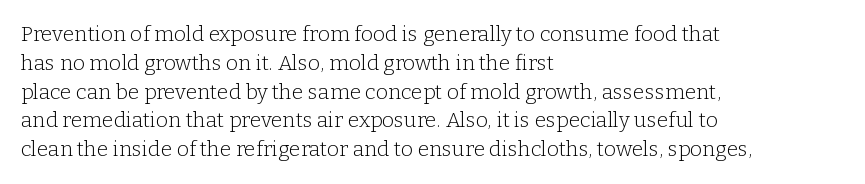
{"italic": "no", "bold": "no", "underline": "no", "align": "left", "line_spacing": "normal", "line_spacing_ratio": 1.37, "letter_spacing": "normal", "letter_spacing_em": 0.0, "glyph_px": 21}
